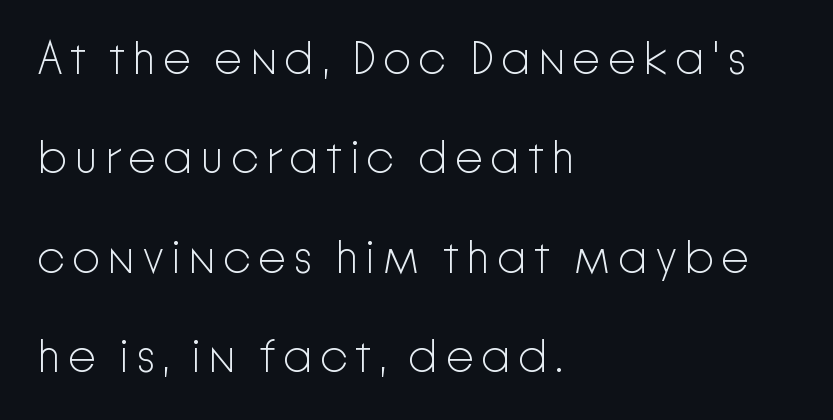
The image shows 46 px light sans-serif type, upright; set left-aligned, loose line spacing (2.16x), not underlined; low stroke contrast and a medium x-height.
